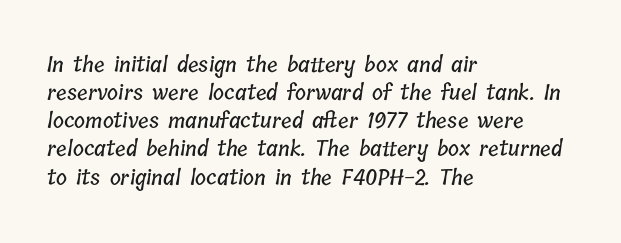
The image shows 21 px text type; set left-aligned, normal line spacing (1.34x), normal letter spacing, not underlined.
